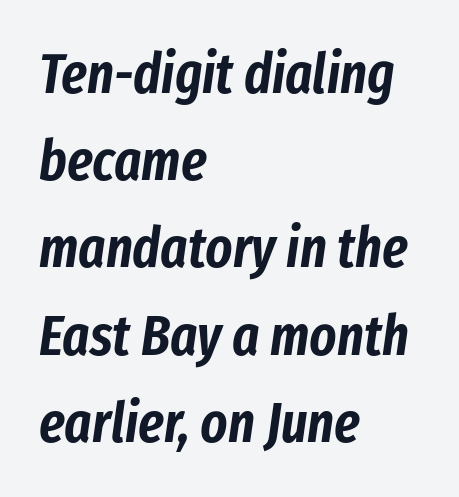
Is the block centered? No — it sits flush against the left margin. Notice how the stems are inclined rather than vertical — that's the hallmark of italics. Vertically, the passage feels balanced, rows spaced as you'd expect. The face used here is proportionally spaced, like ordinary book or web type. A bare baseline throughout the passage.
